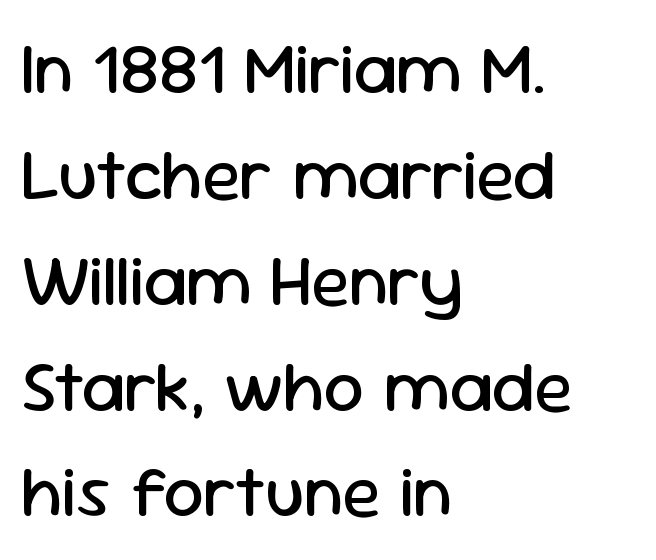
Type without underlining. Character widths vary here, with narrow letters taking less room than wide ones. Reading down the column, the eye jumps a familiar distance to each next line. Nope, no serifs anywhere on these letters. Default kerning and tracking; the words read as compact shapes. It's the straight-up-and-down kind of type.
